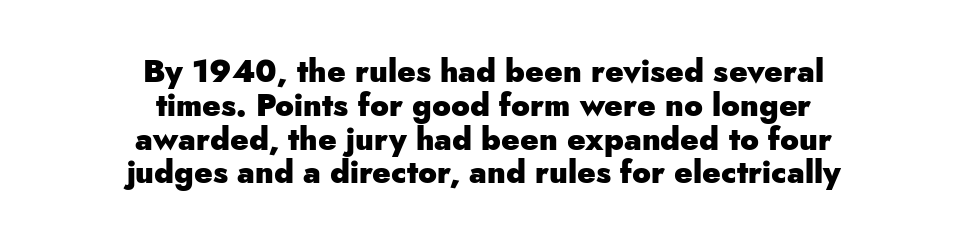
{"serif": "no", "italic": "no", "bold": "yes", "weight": "heavy", "width": "normal", "stroke_contrast": "low", "x_height": "small", "monospaced": "no", "underline": "no", "align": "center", "line_spacing": "tight", "line_spacing_ratio": 1.09, "letter_spacing": "normal", "letter_spacing_em": 0.0, "glyph_px": 31}
